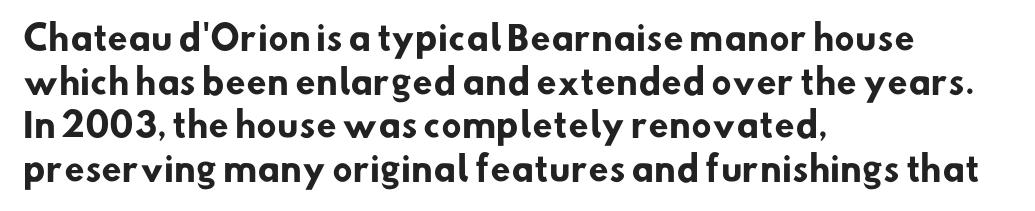
The image shows 33 px heavy sans-serif type; set left-aligned, normal line spacing (1.32x), normal letter spacing, not underlined; low stroke contrast and a small x-height.
